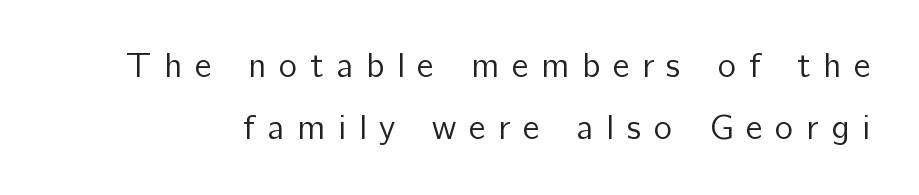
The characters are drawn with everyday or finer stroke widths. Typographically, this falls in the sans-serif category. Inter-character spacing is expanded well beyond the font's built-in metrics. The string is rendered with underlining switched off. Varying glyph widths throughout — classic text-font behaviour.
